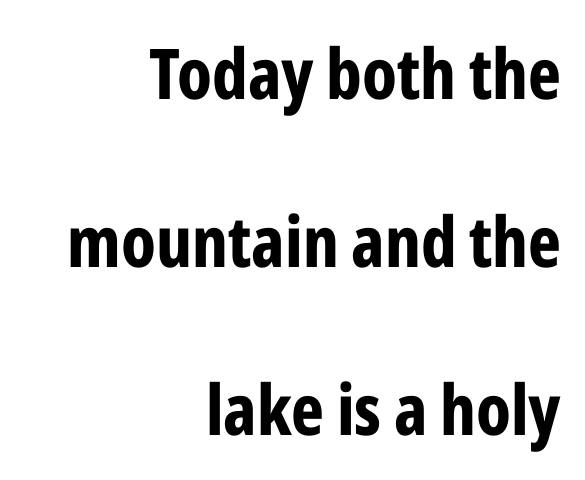
The image shows 70 px bold, condensed sans-serif type, upright; set right-aligned, loose line spacing (2.4x), normal letter spacing, not underlined; low stroke contrast and a medium x-height.
